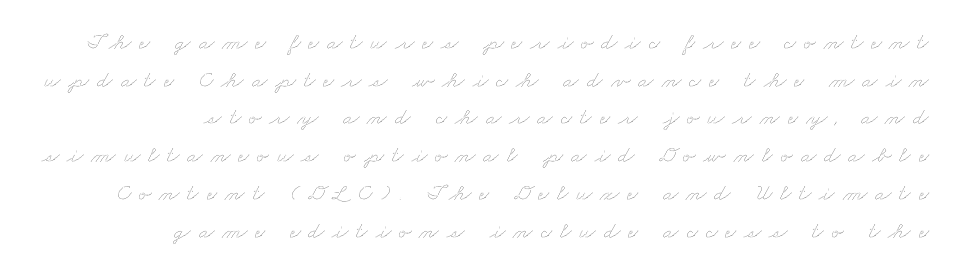
{"bold": "no", "underline": "no", "align": "right", "line_spacing": "normal", "line_spacing_ratio": 1.64, "letter_spacing": "wide", "letter_spacing_em": 0.34, "glyph_px": 23}
